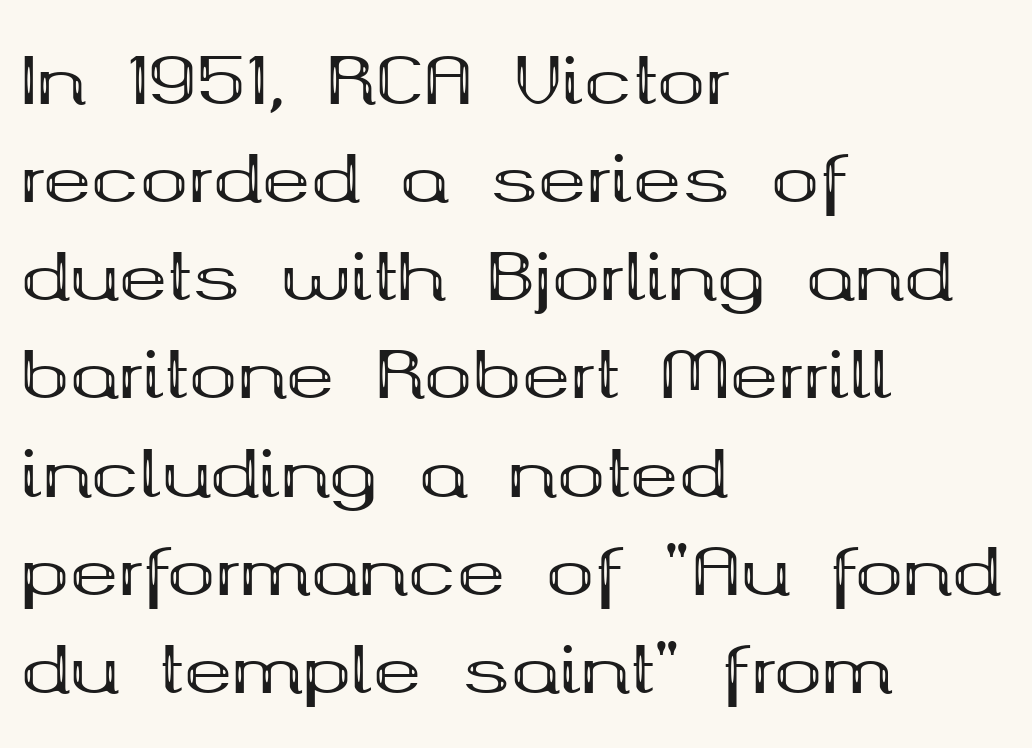
This is roman type, the default non-slanted kind. How would I describe the line gaps? Plain and ordinary. To sum up the face: it has serifs. The words here are not underlined. What weight is shown? A full bold with thick strokes.
